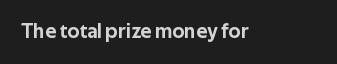
{"italic": "no", "underline": "no", "letter_spacing": "normal", "letter_spacing_em": 0.0, "glyph_px": 21}
